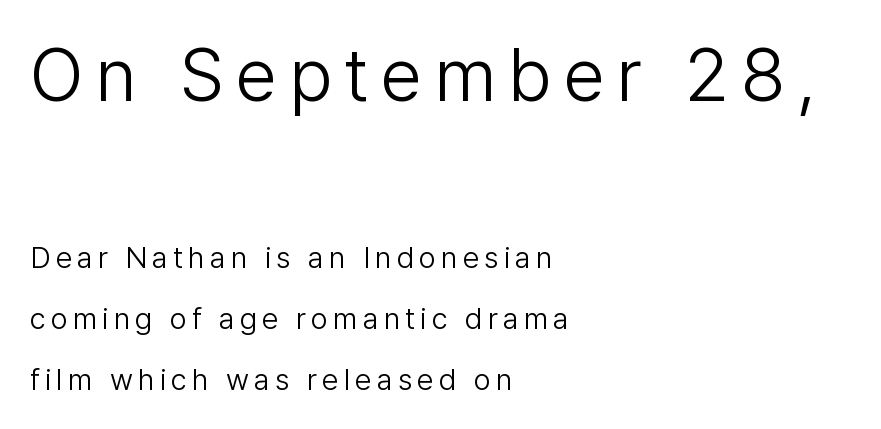
{"serif": "no", "italic": "no", "bold": "no", "weight": "light", "width": "normal", "stroke_contrast": "low", "x_height": "medium", "monospaced": "no", "underline": "no", "align": "left", "line_spacing": "loose", "line_spacing_ratio": 2.03, "larger_block": "first", "size_ratio": 2.47, "glyph_px": 74}
